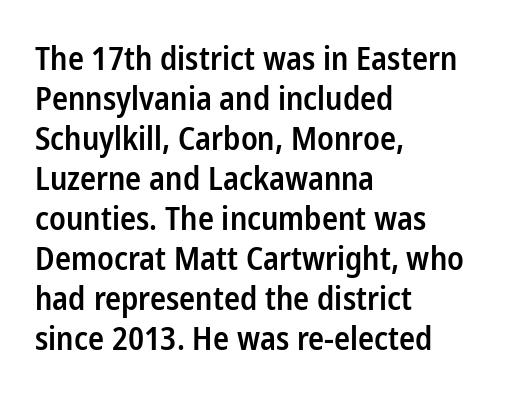
{"serif": "no", "italic": "no", "bold": "semi", "weight": "semibold", "width": "condensed", "stroke_contrast": "low", "x_height": "medium", "monospaced": "no", "underline": "no", "align": "left", "line_spacing": "normal", "line_spacing_ratio": 1.25, "letter_spacing": "normal", "letter_spacing_em": 0.0, "glyph_px": 32}
